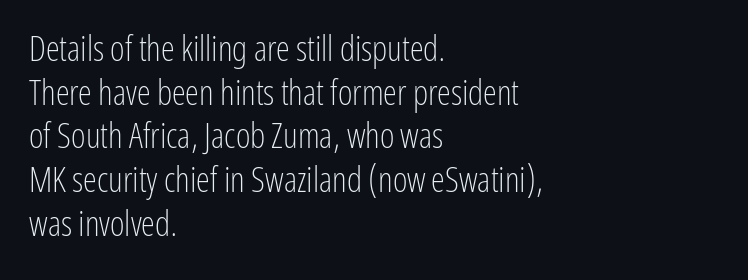
You could not count columns in this text — the font is proportionally spaced. Normally led — the rows are evenly, conventionally spaced. A quiet, ordinary-to-light weight characterises the typeface. Unlike a traditional serif, this face leaves its strokes unadorned.
